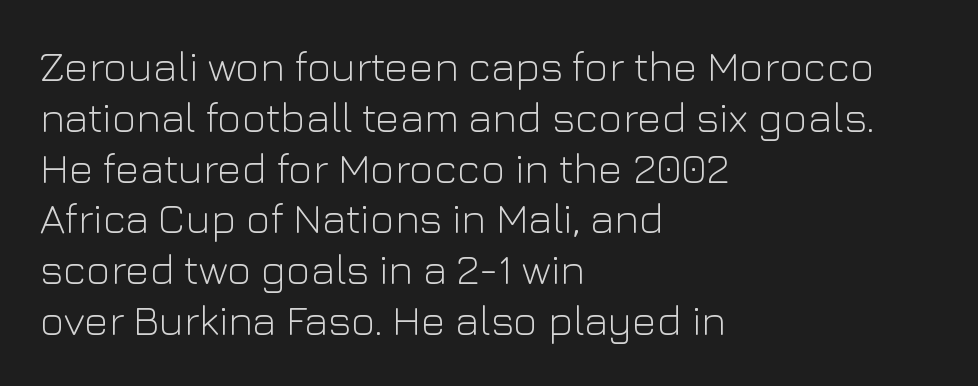
Short note: letters normally spaced. Font category for this specimen: sans-serif. This sample uses an upright cut, with every glyph sitting square on the baseline. Looks like regular typesetting: each glyph gets only the width it needs. Layout note: lines flush left.
